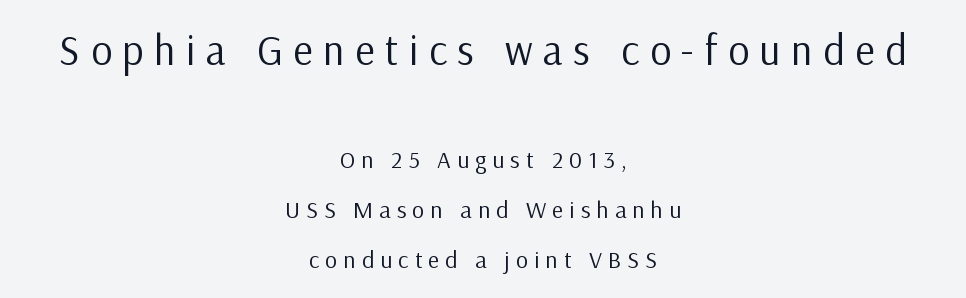
Caption: upper text group enlarged, lower text group reduced. The rendering shows plain stroke endings on the letterforms — a sans-serif design. Here the designer chose a conventional face with non-uniform glyph widths. Does extra space separate the letters? Yes, quite a lot of it.
